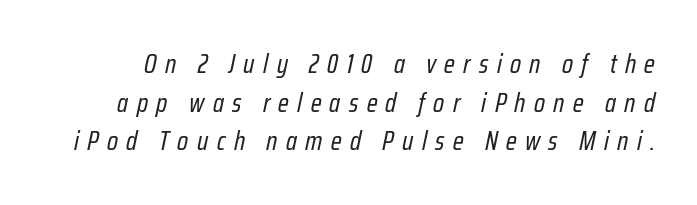
The words here are not underlined. Weight: not bold — regular or lighter. Students, observe: this is what conventionally led text looks like. Is the letter spacing exaggerated? Yes — the characters are pushed far apart.
